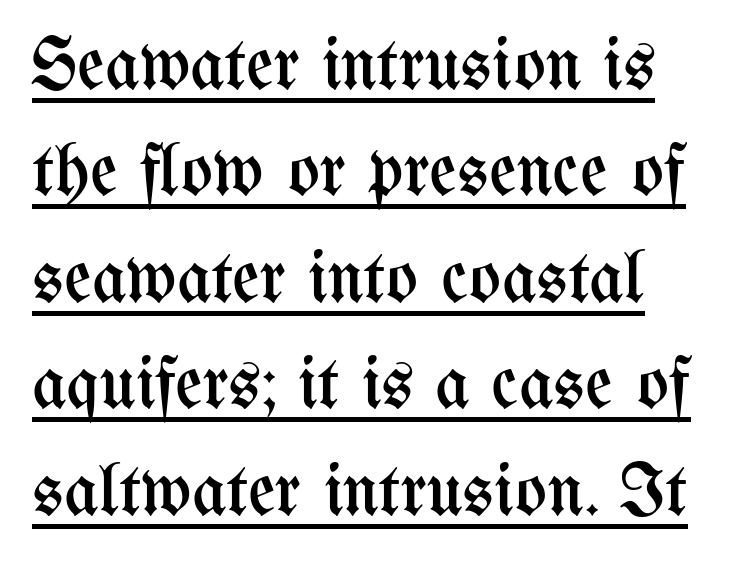
Every row of glyphs begins at an identical x-position on the left. The lines sit at an ordinary, default distance from one another. When letters stand straight like this, we call the style roman or upright. The horizontal fit of the characters is conventional and even. These lines are rendered in a variable-pitch font.
